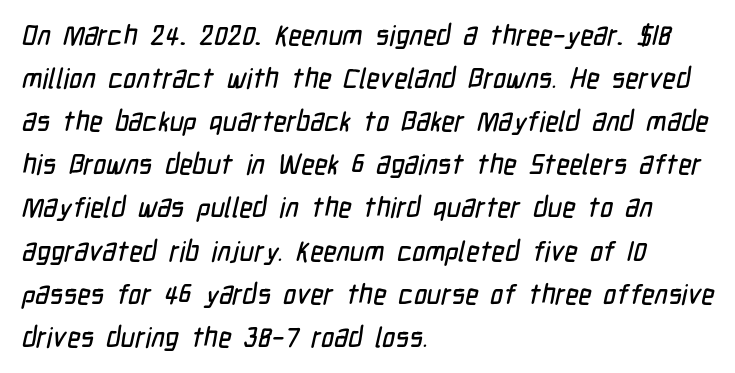
The image shows 28 px condensed sans-serif type; set left-aligned, normal line spacing (1.54x), normal letter spacing, not underlined; low stroke contrast and a medium x-height.
